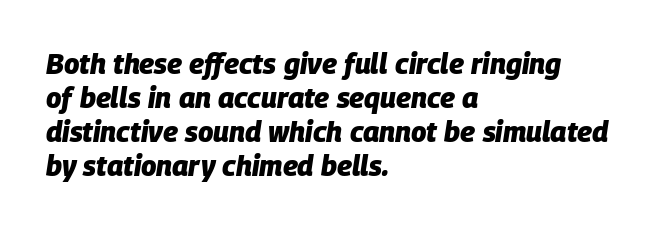
The image shows 28 px heavy type, italic (leaning right); set left-aligned, line spacing 1.22x, normal letter spacing, not underlined; low stroke contrast and a large x-height.
